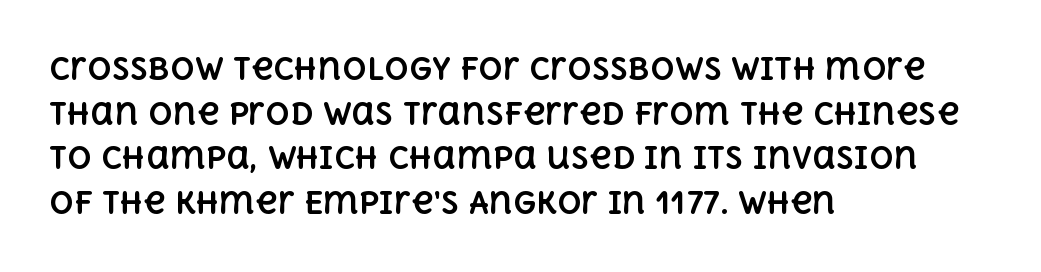
The image shows 30 px bold type, upright; set left-aligned, normal line spacing (1.49x), normal letter spacing, not underlined; a large x-height.
